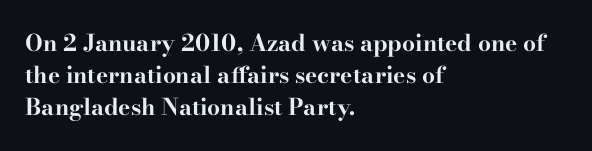
The image shows 23 px bold type, upright; set left-aligned, normal line spacing (1.4x), normal letter spacing, not underlined.
